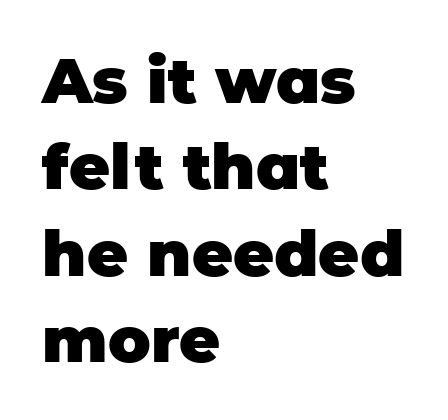
Q: Is the text bold? A: Yes.
Q: Is the text italic (slanted)? A: No, it is upright.
Q: Is the typeface a serif or a sans-serif typeface? A: Sans-serif.
Q: Is the text underlined? A: No.
Q: How is the paragraph aligned? A: Left-aligned.
Q: Is the spacing between letters normal or unusually wide? A: Normal.
Q: Is the spacing between lines tight, normal or loose? A: Normal.
Q: Width (condensed, normal, or wide)? A: Normal.
Q: Stroke contrast? A: Low.
Q: x-height? A: Large.
Q: Monospaced? A: No.
